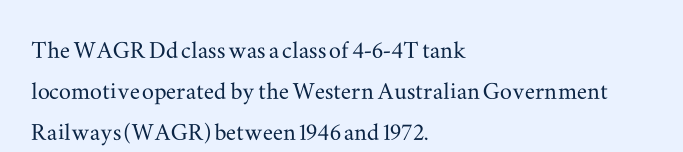
Honestly, the letter spacing is just normal — you wouldn't notice it. When letters stand straight like this, we call the style roman or upright. Descender tails drop into unmarked territory. What kind of face is this? One with serifs. Each line starts at the same left margin while the right side varies. The letters advance in unequal steps, a hallmark of proportional type.
